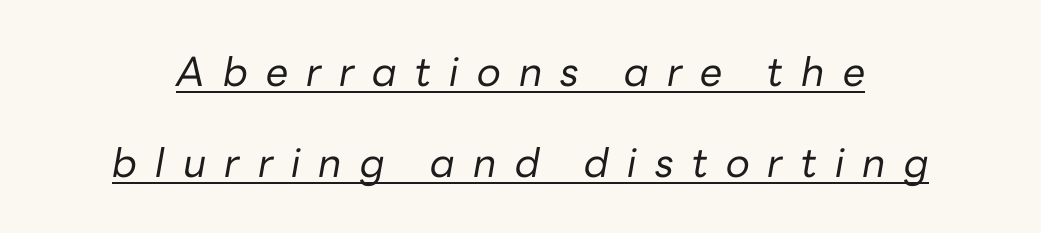
Q: Is the text bold? A: No.
Q: Is the text italic (slanted)? A: Yes, it leans right by about 10 degrees.
Q: Is the text underlined? A: Yes.
Q: Is the spacing between letters normal or unusually wide? A: Unusually wide.
Q: Is the spacing between lines tight, normal or loose? A: Loose.
Q: Width (condensed, normal, or wide)? A: Normal.
Q: Stroke contrast? A: Low.
Q: x-height? A: Medium.
Q: Monospaced? A: No.
